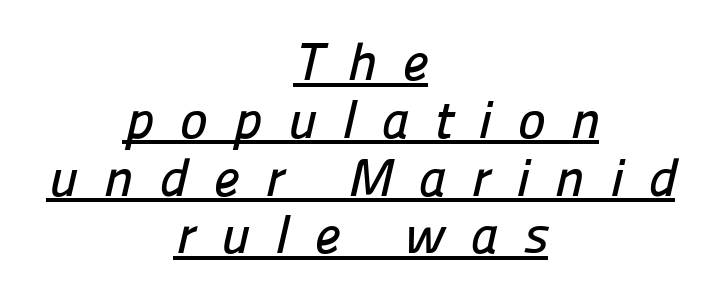
Grotesque or geometric, the face here clearly has no serifs. A baseline rule has been typeset under these characters. Teacher's note: observe the equal gaps on both sides — that is centered alignment. You could only call the tracking loose — the letters float apart. Proportional: the letters do not fall into vertical columns.
